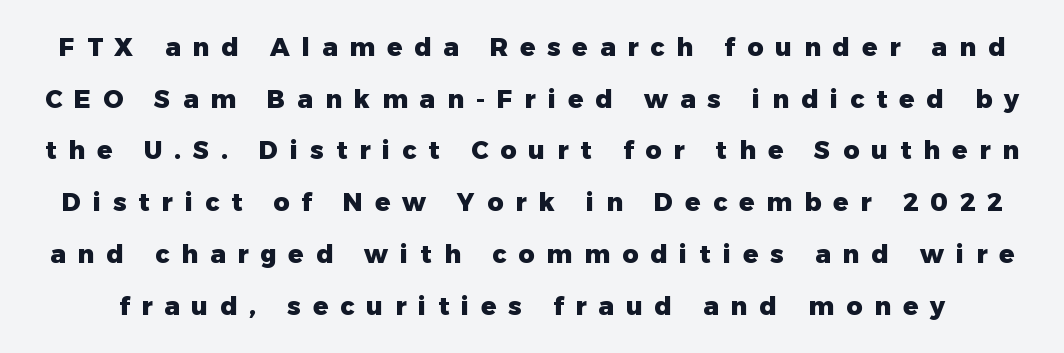
{"italic": "no", "bold": "yes", "underline": "no", "line_spacing": "loose", "line_spacing_ratio": 2.07, "letter_spacing": "wide", "letter_spacing_em": 0.48, "glyph_px": 25}
